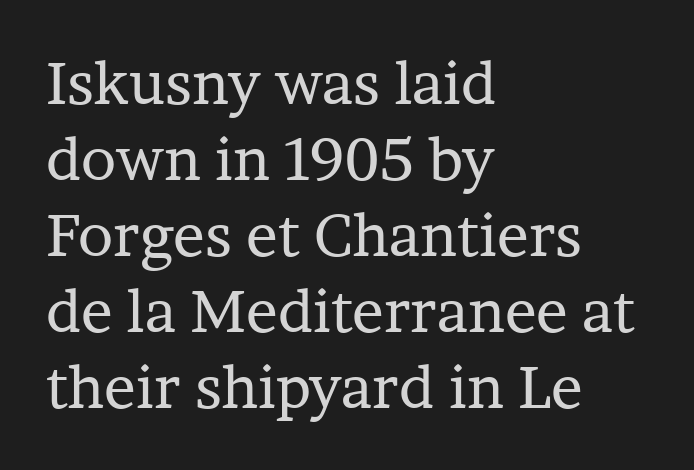
{"serif": "yes", "italic": "no", "bold": "no", "weight": "regular", "width": "normal", "stroke_contrast": "low", "x_height": "medium", "monospaced": "no", "underline": "no", "align": "left", "line_spacing": "normal", "line_spacing_ratio": 1.29, "letter_spacing": "normal", "letter_spacing_em": 0.0, "glyph_px": 59}
